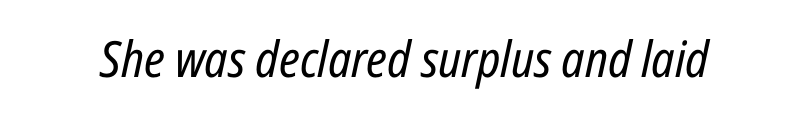
Q: Is the text bold? A: No.
Q: Is the text italic (slanted)? A: Yes, it leans right by about 12 degrees.
Q: Is the text underlined? A: No.
Q: Is the spacing between letters normal or unusually wide? A: Normal.
Q: Width (condensed, normal, or wide)? A: Condensed.
Q: Stroke contrast? A: Low.
Q: x-height? A: Medium.
Q: Monospaced? A: No.
